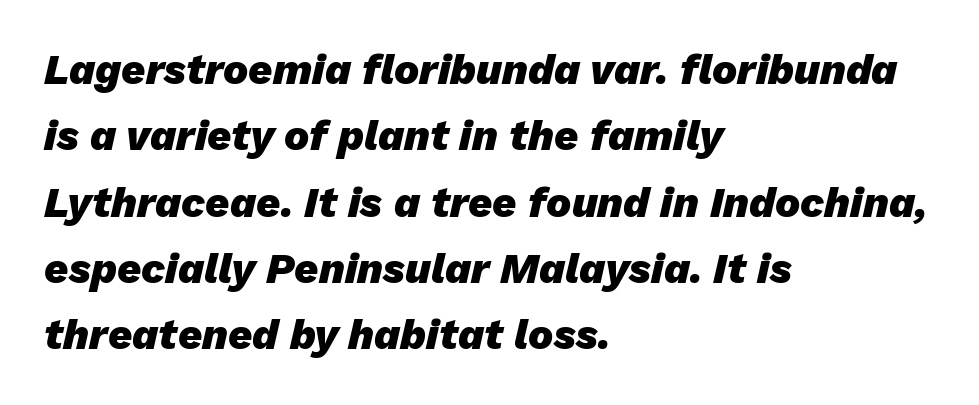
{"italic": "yes", "lean": "right", "slant_degrees": 13, "bold": "yes", "weight": "heavy", "width": "normal", "stroke_contrast": "low", "x_height": "medium", "monospaced": "no", "underline": "no", "align": "left", "line_spacing": "normal", "line_spacing_ratio": 1.58, "letter_spacing": "normal", "letter_spacing_em": 0.0, "glyph_px": 42}
